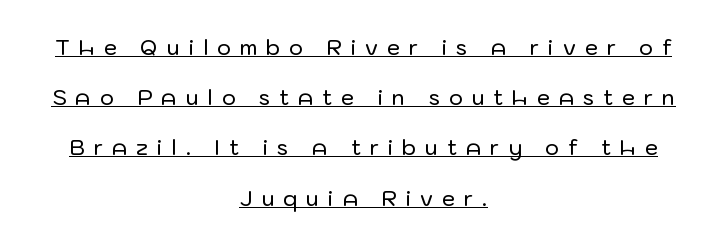
Q: Is the text italic (slanted)? A: No, it is upright.
Q: Is the text underlined? A: Yes.
Q: How is the paragraph aligned? A: Centered.
Q: Is the spacing between letters normal or unusually wide? A: Unusually wide.
Q: Is the spacing between lines tight, normal or loose? A: Loose.
